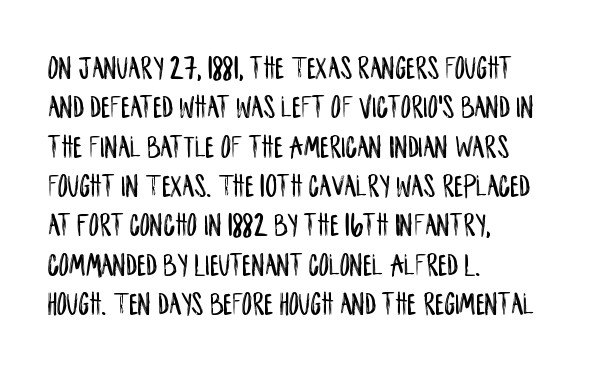
Check the space under the baseline: it is left empty. Check where the strokes stop: nothing finishes them off — pure sans. This sample has the flowing, uneven cadence of proportional lettering. If you drew a ruler down the left edge, every line would touch it. How are the letters spaced? Ordinarily, with no added tracking.
